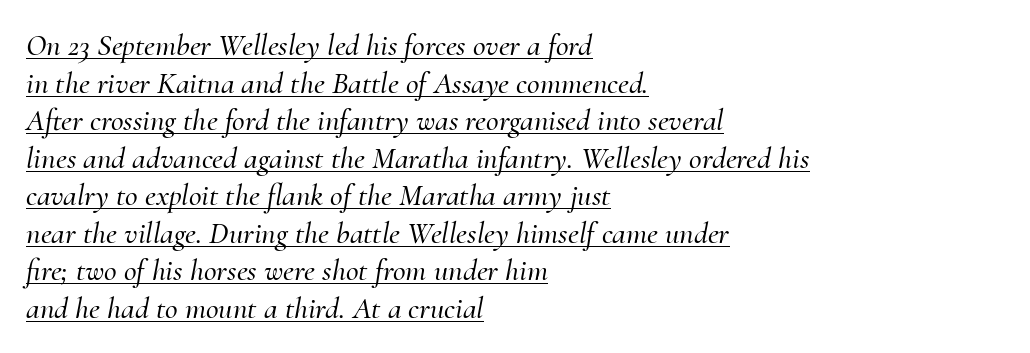
Emphasis-style slanted type is in use. A typesetter would call this proportional, since set widths differ per character. Typographically, this falls in the serif category. A baseline rule has been typeset under these characters. The rendering keeps characters at their native spacing. If you drew a ruler down the left edge, every line would touch it.
